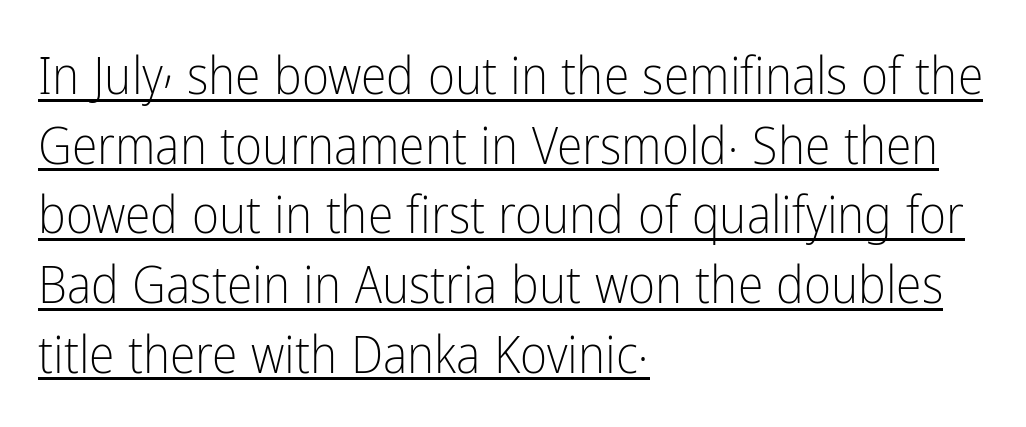
{"serif": "no", "italic": "no", "bold": "no", "weight": "light", "width": "condensed", "stroke_contrast": "low", "x_height": "medium", "monospaced": "no", "underline": "yes", "align": "left", "line_spacing": "normal", "line_spacing_ratio": 1.34, "letter_spacing": "normal", "letter_spacing_em": 0.0, "glyph_px": 52}
